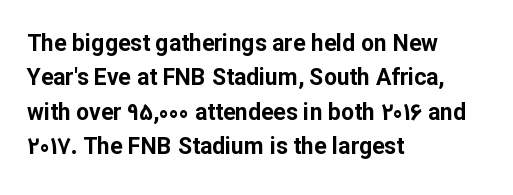
{"italic": "no", "bold": "yes", "underline": "no", "align": "left", "line_spacing": "normal", "line_spacing_ratio": 1.5, "letter_spacing": "normal", "letter_spacing_em": 0.0, "glyph_px": 23}
